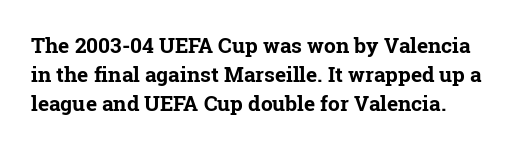
The image shows 21 px bold type, upright; set normal line spacing (1.37x), normal letter spacing, not underlined.
